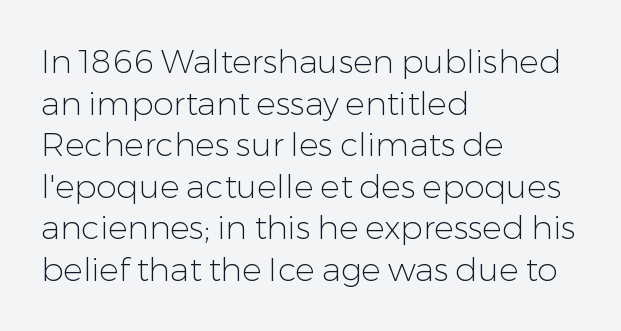
Looks like regular typesetting: each glyph gets only the width it needs. Caption: multi-line text, flush left, ragged right. Nope, no serifs anywhere on these letters. Students, note that the glyphs here touch the page at normal intervals. The string is rendered with underlining switched off.
